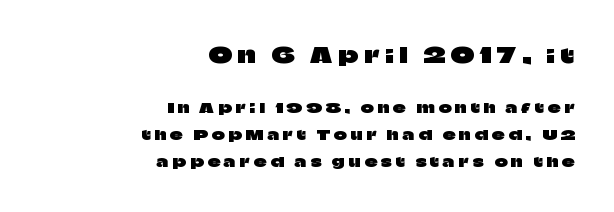
Q: Is the text italic (slanted)? A: No, it is upright.
Q: Is the text underlined? A: No.
Q: How is the paragraph aligned? A: Right-aligned.
Q: Is the spacing between letters normal or unusually wide? A: Unusually wide.
Q: Is the spacing between lines tight, normal or loose? A: Loose.
Q: Which block of text is set in a larger size, the first (top) or the second (bottom)? A: The first (top) one.
